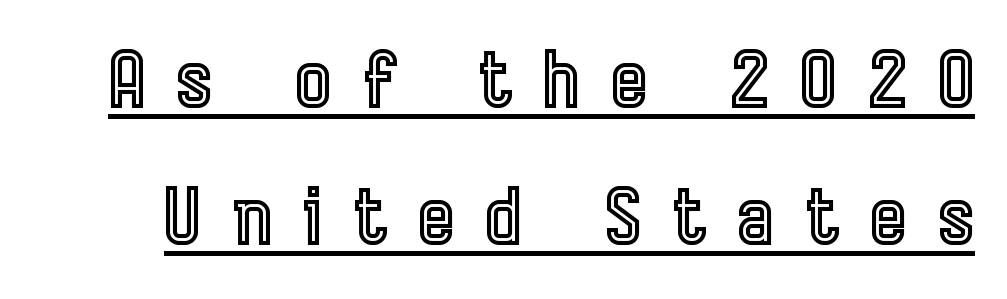
Q: Is the text italic (slanted)? A: No, it is upright.
Q: Is the text underlined? A: Yes.
Q: Is the spacing between letters normal or unusually wide? A: Unusually wide.
Q: Width (condensed, normal, or wide)? A: Condensed.
Q: x-height? A: Medium.
Q: Monospaced? A: No.
